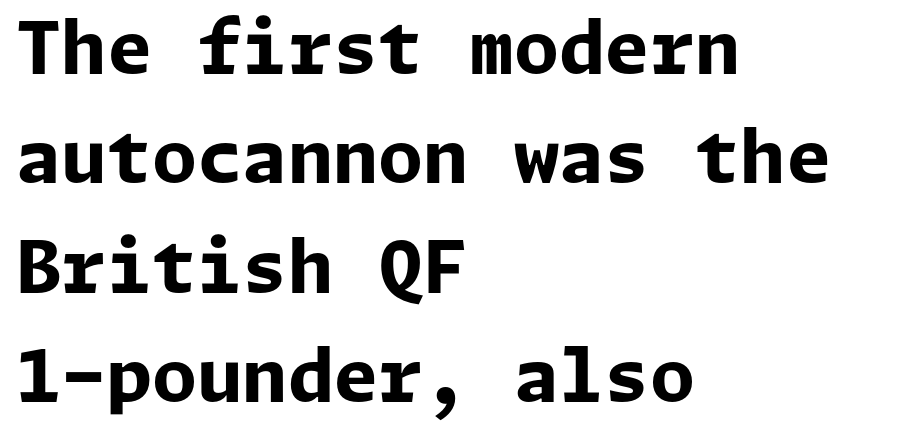
The image shows 73 px bold sans-serif type, upright; set left-aligned, normal line spacing (1.5x), normal letter spacing, not underlined; low stroke contrast and a medium x-height.
